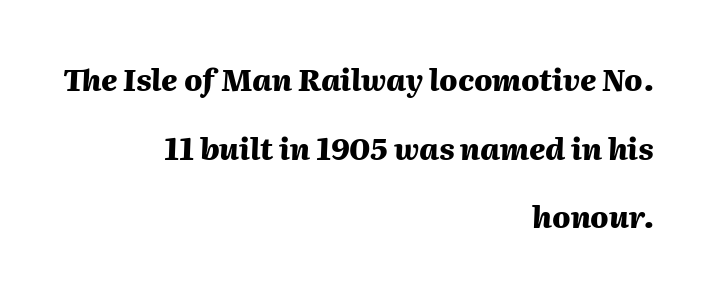
{"italic": "yes", "lean": "right", "slant_degrees": 2, "bold": "yes", "weight": "heavy", "width": "normal", "stroke_contrast": "medium", "x_height": "medium", "monospaced": "no", "underline": "no", "align": "right", "line_spacing": "loose", "line_spacing_ratio": 2.29, "letter_spacing": "normal", "letter_spacing_em": 0.0, "glyph_px": 30}
